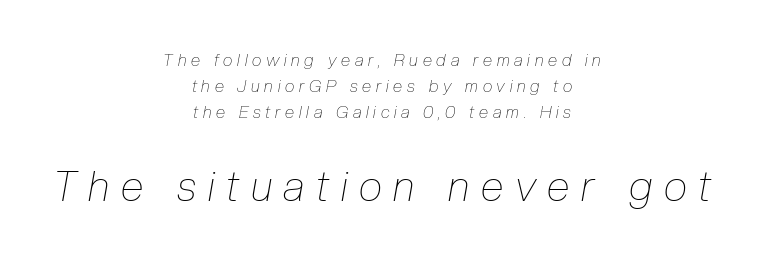
The image shows 42 px thin, condensed type, italic (leaning right); set centered, normal line spacing (1.54x), unusually wide letter spacing (+0.28 em), not underlined; the second (bottom) block is 2.47x larger; low stroke contrast and a medium x-height.
